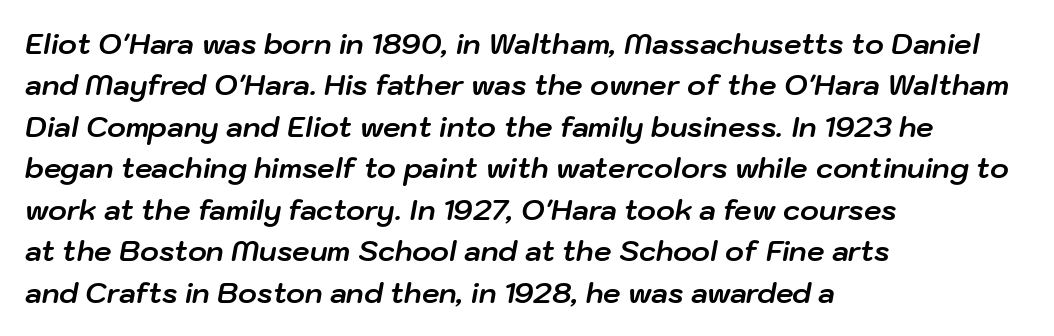
{"italic": "yes", "lean": "right", "slant_degrees": 10, "bold": "yes", "weight": "bold", "width": "normal", "stroke_contrast": "low", "x_height": "medium", "monospaced": "no", "underline": "no", "align": "left", "line_spacing": "normal", "line_spacing_ratio": 1.48, "letter_spacing": "normal", "letter_spacing_em": 0.0, "glyph_px": 28}
